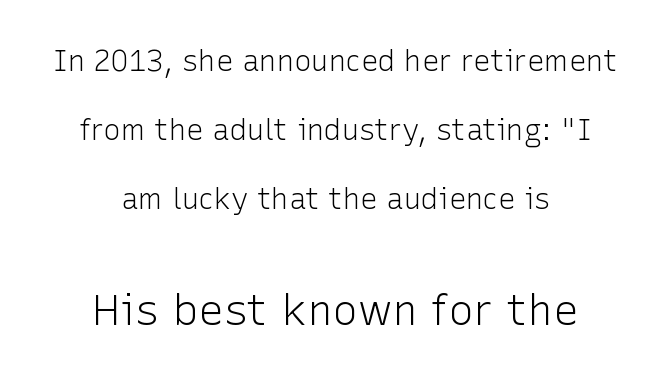
Descenders are the only things crossing below the line. This block would shrink considerably if given ordinary leading; it's expanded now. Look at the bottom of the vertical strokes: they stop flat, with no serifs. A light-to-regular cut is what we see here.
